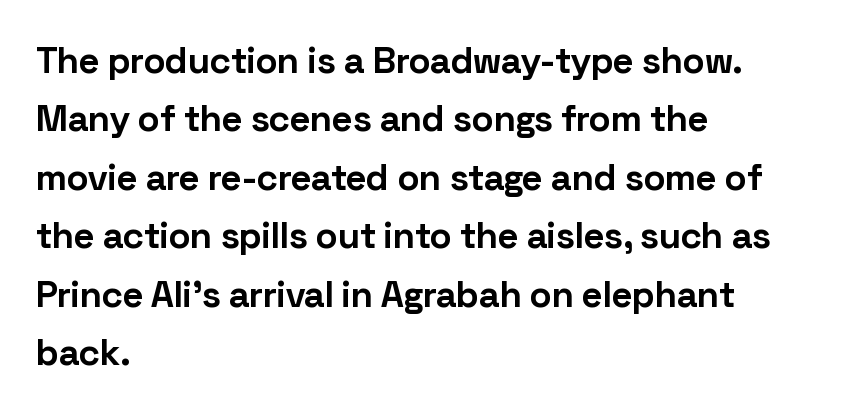
Q: Is the text bold? A: Yes.
Q: Is the text italic (slanted)? A: No, it is upright.
Q: Is the typeface a serif or a sans-serif typeface? A: Sans-serif.
Q: Is the text underlined? A: No.
Q: How is the paragraph aligned? A: Left-aligned.
Q: Is the spacing between letters normal or unusually wide? A: Normal.
Q: Is the spacing between lines tight, normal or loose? A: Normal.
Q: Width (condensed, normal, or wide)? A: Normal.
Q: Stroke contrast? A: Low.
Q: x-height? A: Medium.
Q: Monospaced? A: No.
